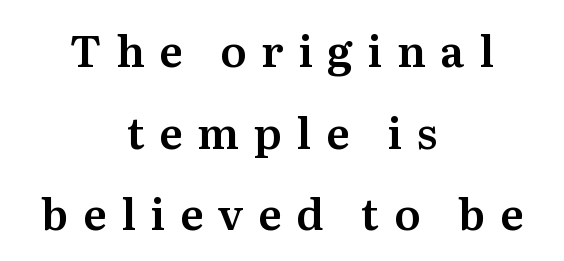
Neither beginnings nor endings align; midpoints do. Tracking value appears strongly positive — letters spread wide. Descenders hang freely into open space. Notice the wide empty band between every row — that's loose leading. No italicization has been applied; the sample stays upright.
